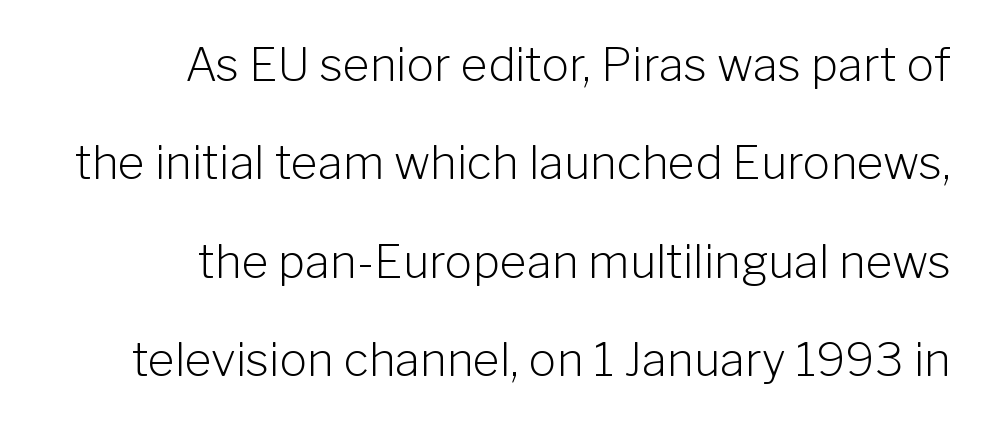
Layout note: lines flush right. Nobody drew a line under any word here. I'd call this a sans setting — the letters go barefoot. The strokes are not fattened; the text isn't bold. The designer dialed line spacing up above the default. The line texture is even and compact thanks to regular tracking.
